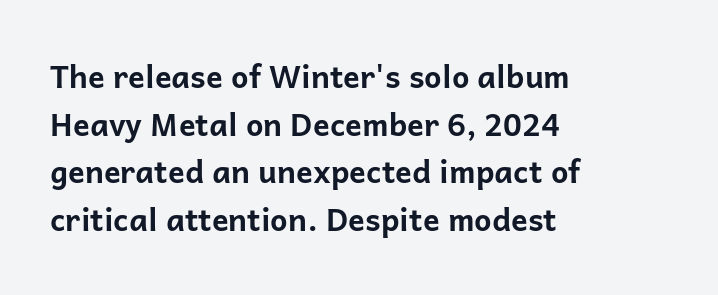
Q: Is the text bold? A: Yes.
Q: Is the text italic (slanted)? A: No, it is upright.
Q: Is the typeface a serif or a sans-serif typeface? A: Sans-serif.
Q: Is the text underlined? A: No.
Q: How is the paragraph aligned? A: Left-aligned.
Q: Is the spacing between letters normal or unusually wide? A: Normal.
Q: Is the spacing between lines tight, normal or loose? A: Normal.
Q: Width (condensed, normal, or wide)? A: Normal.
Q: Stroke contrast? A: Low.
Q: x-height? A: Medium.
Q: Monospaced? A: No.
